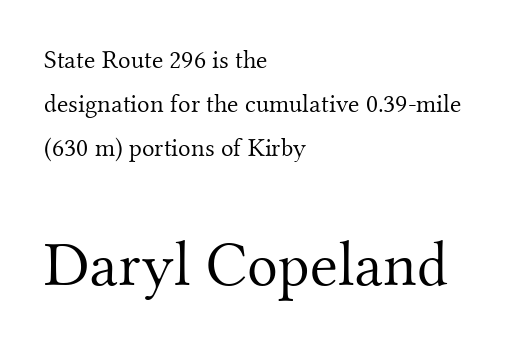
Q: Is the text bold? A: No.
Q: Is the text italic (slanted)? A: No, it is upright.
Q: Is the typeface a serif or a sans-serif typeface? A: Serif.
Q: Is the text underlined? A: No.
Q: How is the paragraph aligned? A: Left-aligned.
Q: Is the spacing between letters normal or unusually wide? A: Normal.
Q: Is the spacing between lines tight, normal or loose? A: Normal.
Q: Which block of text is set in a larger size, the first (top) or the second (bottom)? A: The second (bottom) one.
Q: Width (condensed, normal, or wide)? A: Normal.
Q: Stroke contrast? A: Medium.
Q: x-height? A: Small.
Q: Monospaced? A: No.
